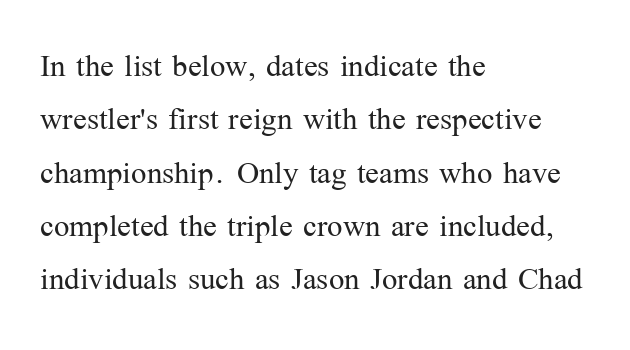
The image shows 41 px light serif type, upright; set left-aligned, normal line spacing (1.3x), normal letter spacing, not underlined; medium stroke contrast and a medium x-height.
